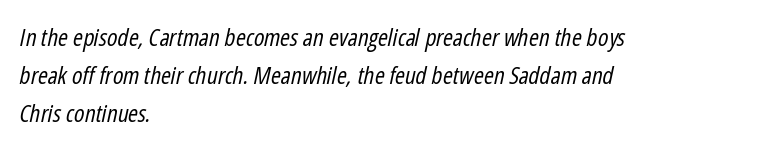
If you measured baseline to baseline, you'd find a middling distance. The weight tops out at a normal text grade. The face used here is rendered with its standard letterfit. A bare baseline throughout the passage.
